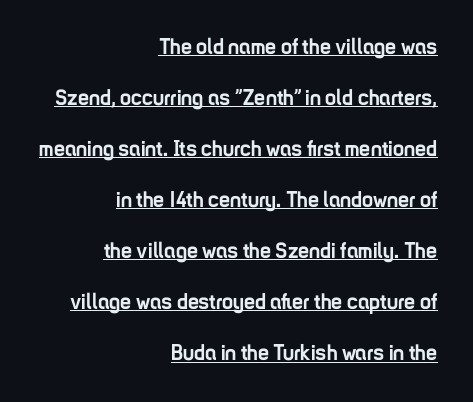
Q: Is the text bold? A: Yes.
Q: Is the text italic (slanted)? A: No, it is upright.
Q: Is the text underlined? A: Yes.
Q: How is the paragraph aligned? A: Right-aligned.
Q: Is the spacing between letters normal or unusually wide? A: Normal.
Q: Is the spacing between lines tight, normal or loose? A: Loose.
